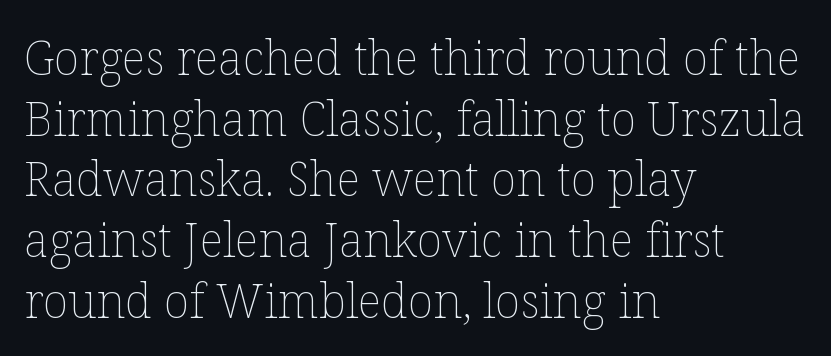
{"italic": "no", "bold": "no", "weight": "thin", "width": "normal", "stroke_contrast": "low", "x_height": "medium", "monospaced": "no", "underline": "no", "align": "left", "line_spacing": "normal", "line_spacing_ratio": 1.29, "letter_spacing": "normal", "letter_spacing_em": 0.0, "glyph_px": 47}
